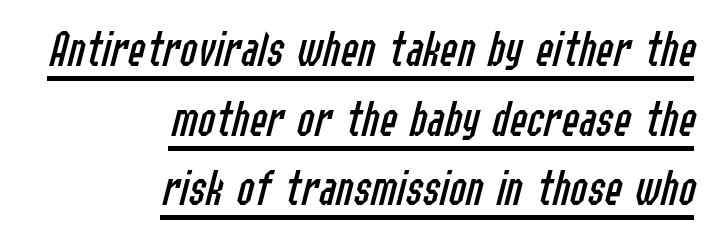
The image shows 52 px regular-weight, condensed type, italic (leaning right); set right-aligned, normal line spacing (1.34x), normal letter spacing, underlined; low stroke contrast and a medium x-height.
